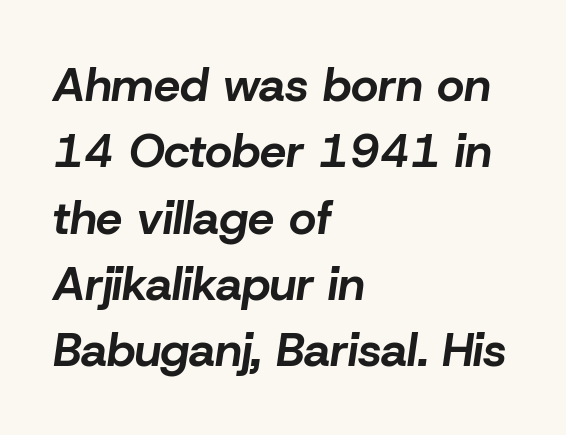
{"italic": "yes", "lean": "right", "slant_degrees": 8, "bold": "yes", "weight": "bold", "width": "normal", "stroke_contrast": "low", "x_height": "medium", "monospaced": "no", "underline": "no", "align": "left", "line_spacing": "normal", "line_spacing_ratio": 1.41, "letter_spacing": "normal", "letter_spacing_em": 0.0, "glyph_px": 47}
